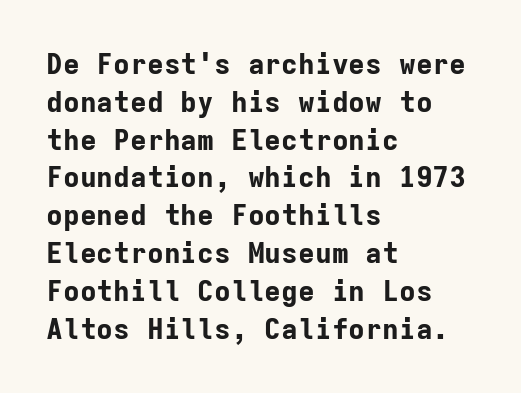
Q: Is the text bold? A: Yes.
Q: Is the text italic (slanted)? A: No, it is upright.
Q: Is the typeface a serif or a sans-serif typeface? A: Sans-serif.
Q: Is the text underlined? A: No.
Q: How is the paragraph aligned? A: Left-aligned.
Q: Is the spacing between letters normal or unusually wide? A: Normal.
Q: Is the spacing between lines tight, normal or loose? A: Normal.
Q: Width (condensed, normal, or wide)? A: Normal.
Q: Stroke contrast? A: Low.
Q: x-height? A: Medium.
Q: Monospaced? A: Yes.
